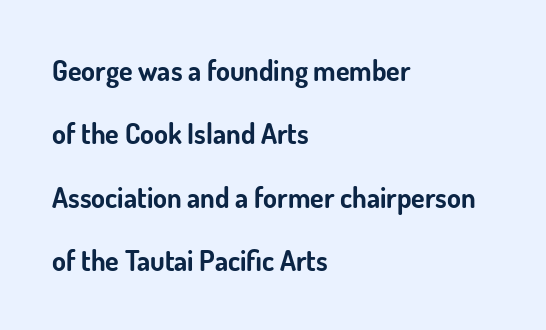
Q: Is the text bold? A: Yes.
Q: Is the text italic (slanted)? A: No, it is upright.
Q: Is the typeface a serif or a sans-serif typeface? A: Sans-serif.
Q: Is the text underlined? A: No.
Q: How is the paragraph aligned? A: Left-aligned.
Q: Is the spacing between letters normal or unusually wide? A: Normal.
Q: Is the spacing between lines tight, normal or loose? A: Loose.
Q: Width (condensed, normal, or wide)? A: Normal.
Q: Stroke contrast? A: Low.
Q: x-height? A: Small.
Q: Monospaced? A: No.
